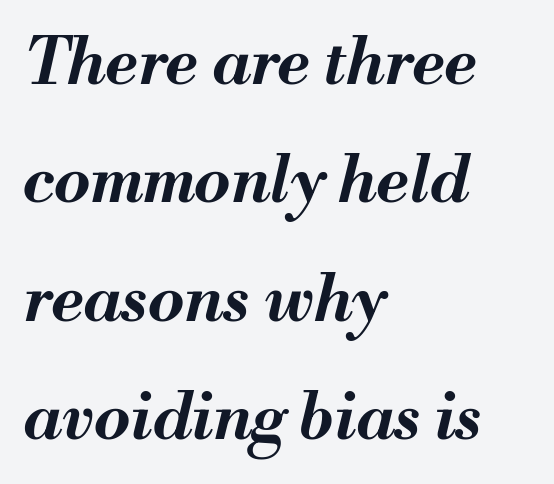
The image shows 65 px bold type, italic (leaning right); set left-aligned, line spacing 1.82x, normal letter spacing, not underlined; medium stroke contrast and a small x-height.
